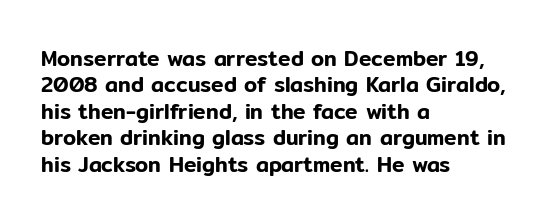
{"italic": "no", "underline": "no", "align": "left", "line_spacing": "normal", "line_spacing_ratio": 1.26, "letter_spacing": "normal", "letter_spacing_em": 0.0, "glyph_px": 21}
